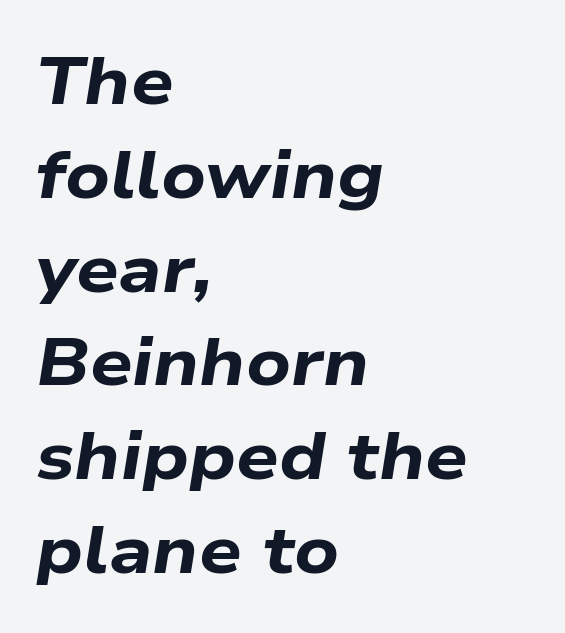
The image shows 67 px bold, wide type, italic (leaning right); set left-aligned, normal line spacing (1.4x), normal letter spacing, not underlined; low stroke contrast and a medium x-height.
